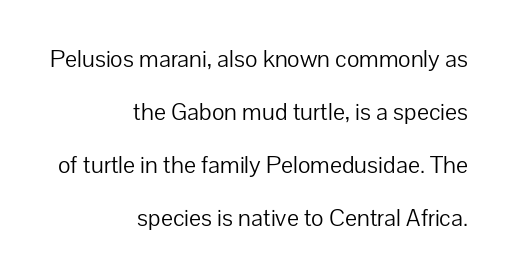
The font sits on the lighter half of the weight spectrum, regular included. Whoever set this chose breathing room over compactness in the vertical rhythm. The line texture is even and compact thanks to regular tracking. The rag falls on the left side of this text block. The space directly below the letters is spotless.
